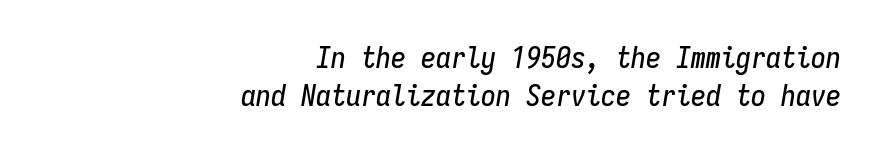
Each row of text sits above clean, open space. The axis of the letterforms is tilted away from vertical. Does the copy run flush right? Yes — the right margin is perfectly even. Standard letterfit; no display-style spreading of the glyphs.
